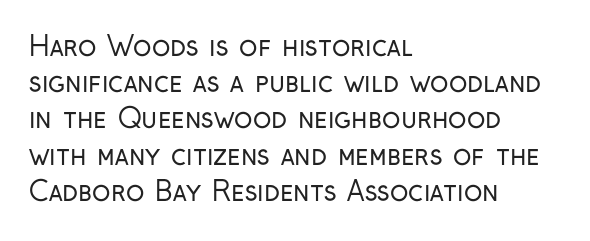
{"italic": "no", "bold": "no", "underline": "no", "align": "left", "line_spacing": "normal", "line_spacing_ratio": 1.34, "letter_spacing": "normal", "letter_spacing_em": 0.0, "glyph_px": 27}
